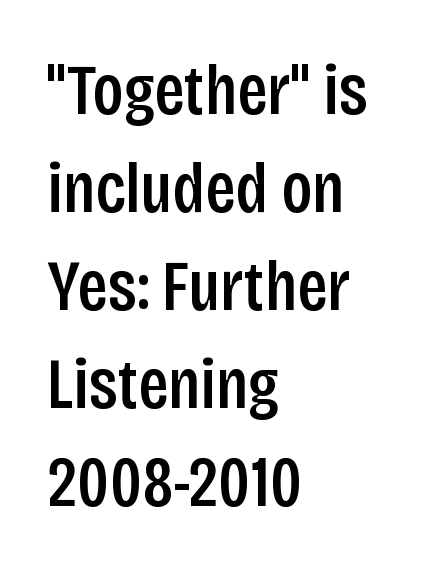
The image shows 72 px semibold, condensed sans-serif type, upright; set left-aligned, normal line spacing (1.36x), normal letter spacing, not underlined; low stroke contrast and a large x-height.
